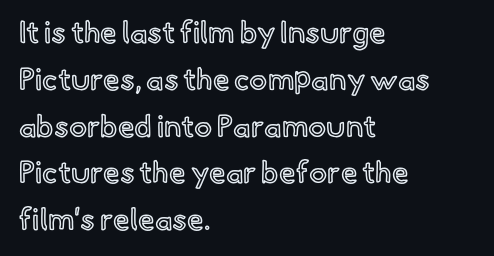
Q: Is the text italic (slanted)? A: No, it is upright.
Q: Is the text underlined? A: No.
Q: How is the paragraph aligned? A: Left-aligned.
Q: Is the spacing between letters normal or unusually wide? A: Normal.
Q: Is the spacing between lines tight, normal or loose? A: Normal.
Q: Width (condensed, normal, or wide)? A: Normal.
Q: x-height? A: Small.
Q: Monospaced? A: No.
